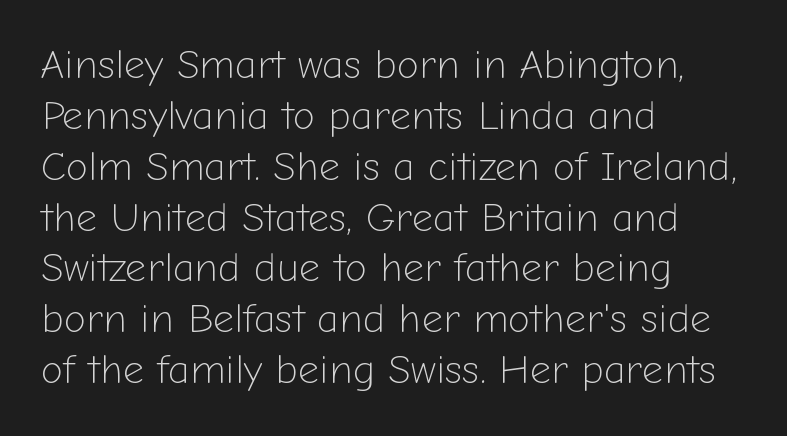
{"serif": "no", "italic": "no", "bold": "no", "weight": "light", "width": "normal", "stroke_contrast": "low", "x_height": "medium", "monospaced": "no", "underline": "no", "align": "left", "line_spacing_ratio": 1.24, "letter_spacing": "normal", "letter_spacing_em": 0.0, "glyph_px": 41}
